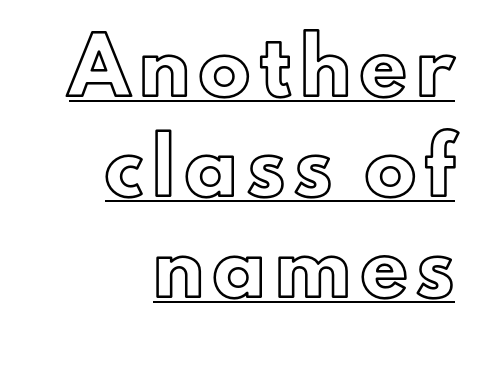
The image shows 51 px text type, upright; set right-aligned, loose line spacing (1.97x), underlined; a small x-height.
